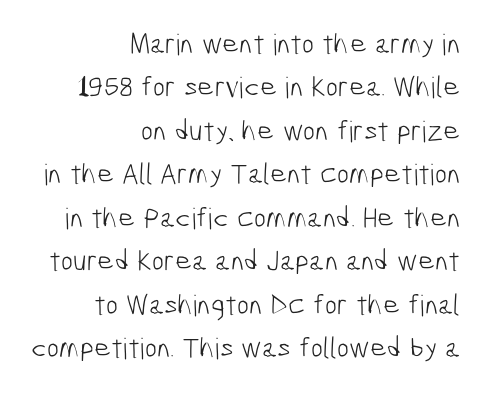
The image shows 29 px light, condensed sans-serif type; set right-aligned, normal line spacing (1.5x), normal letter spacing, not underlined; low stroke contrast and a medium x-height.
